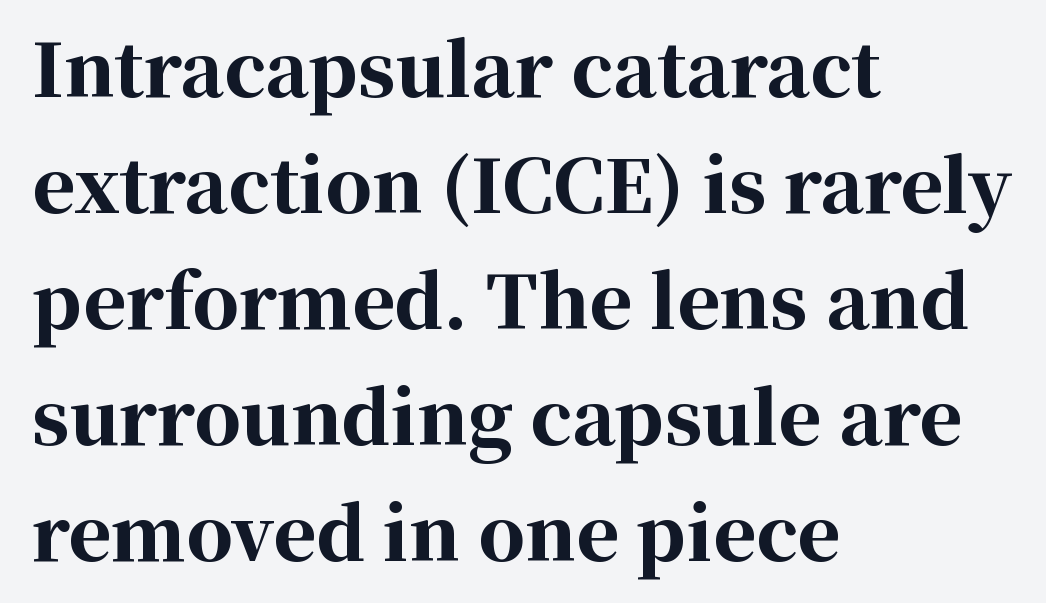
Q: Is the text bold? A: Yes.
Q: Is the text italic (slanted)? A: No, it is upright.
Q: Is the typeface a serif or a sans-serif typeface? A: Serif.
Q: Is the text underlined? A: No.
Q: How is the paragraph aligned? A: Left-aligned.
Q: Is the spacing between letters normal or unusually wide? A: Normal.
Q: Is the spacing between lines tight, normal or loose? A: Normal.
Q: Width (condensed, normal, or wide)? A: Normal.
Q: Stroke contrast? A: High.
Q: x-height? A: Medium.
Q: Monospaced? A: No.
